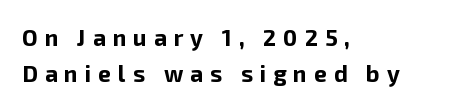
The image shows 23 px bold type, upright; set left-aligned, normal line spacing (1.58x), unusually wide letter spacing (+0.3 em), not underlined.
